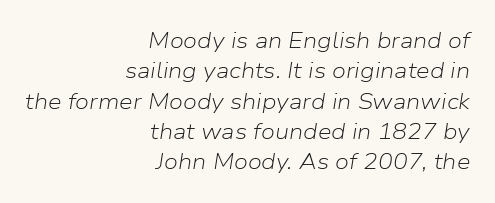
The image shows 22 px text type, italic (leaning right); set right-aligned, normal line spacing (1.38x), normal letter spacing, not underlined.
